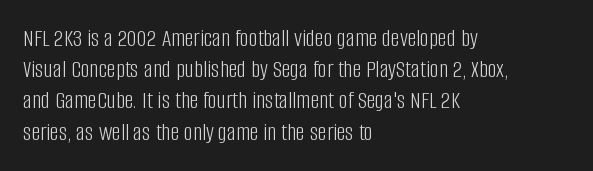
Q: Is the text bold? A: No.
Q: Is the text italic (slanted)? A: No, it is upright.
Q: Is the text underlined? A: No.
Q: How is the paragraph aligned? A: Left-aligned.
Q: Is the spacing between letters normal or unusually wide? A: Normal.
Q: Is the spacing between lines tight, normal or loose? A: Normal.
